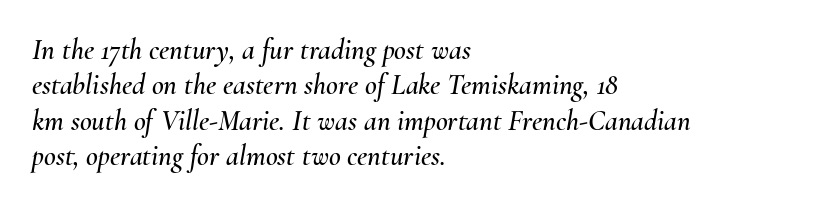
Q: Is the text italic (slanted)? A: Yes, it leans right by about 10 degrees.
Q: Is the text underlined? A: No.
Q: How is the paragraph aligned? A: Left-aligned.
Q: Is the spacing between letters normal or unusually wide? A: Normal.
Q: Width (condensed, normal, or wide)? A: Normal.
Q: Stroke contrast? A: Medium.
Q: x-height? A: Small.
Q: Monospaced? A: No.
